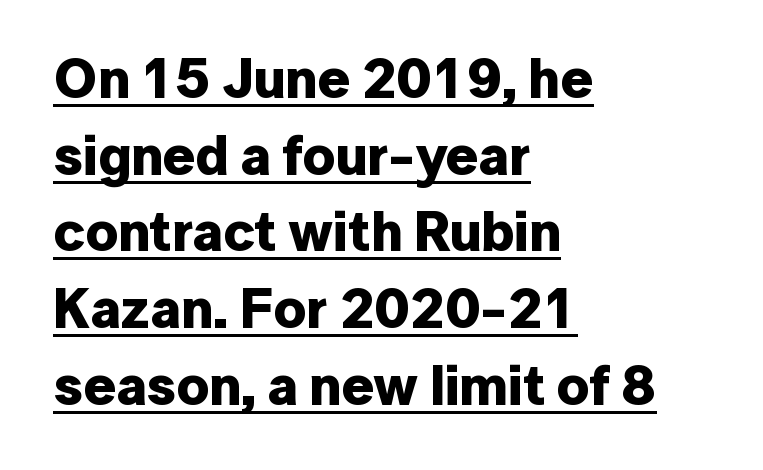
{"serif": "no", "italic": "no", "bold": "yes", "weight": "bold", "width": "normal", "stroke_contrast": "low", "x_height": "medium", "monospaced": "no", "underline": "yes", "align": "left", "line_spacing": "normal", "line_spacing_ratio": 1.37, "letter_spacing": "normal", "letter_spacing_em": 0.0, "glyph_px": 56}
